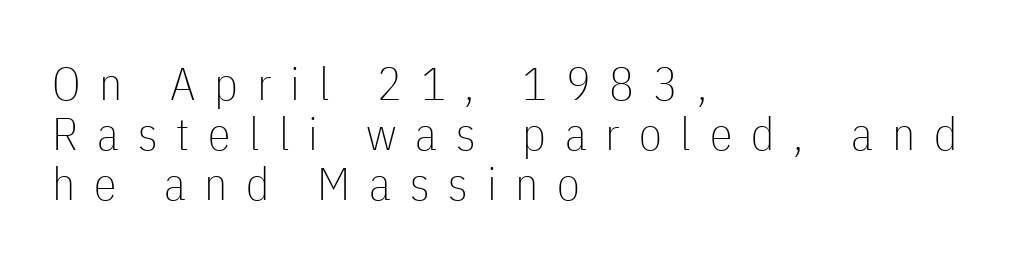
The image shows 46 px thin, condensed sans-serif type, upright; set left-aligned, tight line spacing (1.09x), unusually wide letter spacing (+0.41 em), not underlined; low stroke contrast and a medium x-height.
